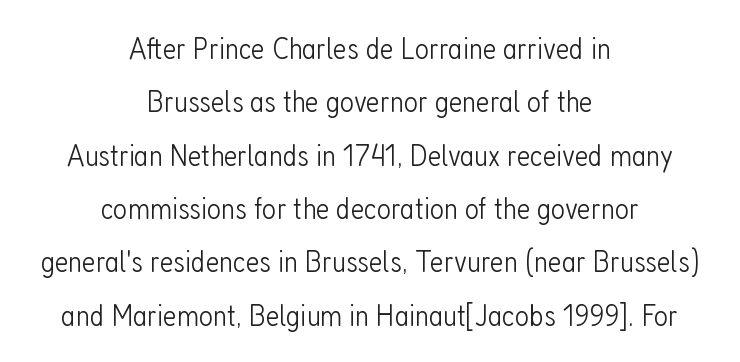
The image shows 31 px light, condensed sans-serif type, upright; set centered, line spacing 1.72x, normal letter spacing, not underlined; low stroke contrast and a medium x-height.
